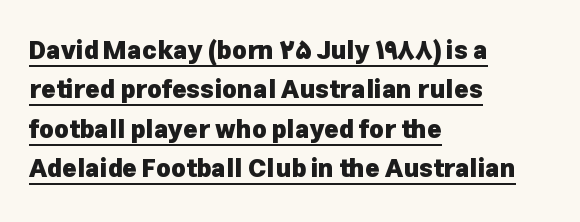
The image shows 25 px bold type, upright; set left-aligned, normal line spacing (1.58x), normal letter spacing, underlined.
